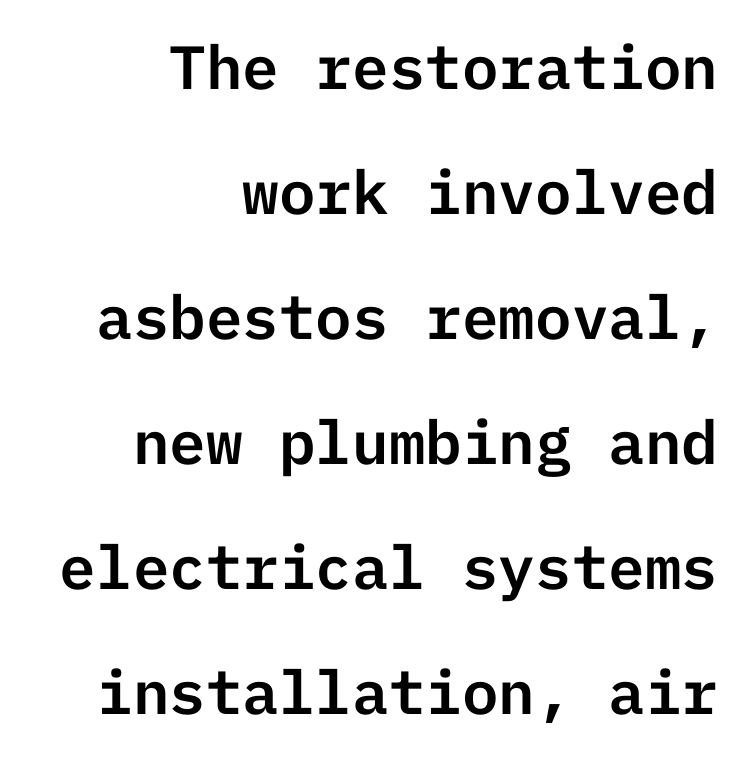
Lines of text with bare space underneath. Standard letterfit; no display-style spreading of the glyphs. Style check: upright. Typeset ragged left — the right edge is the straight one.
